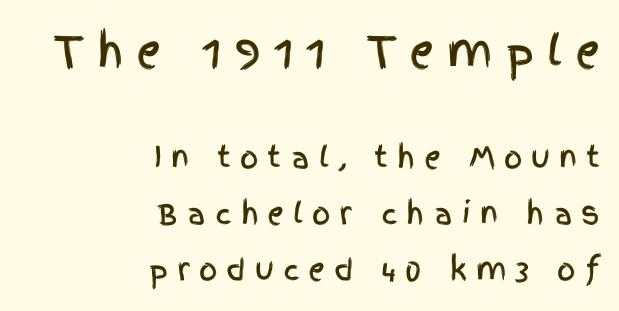
Q: Is the text italic (slanted)? A: No, it is upright.
Q: Is the typeface a serif or a sans-serif typeface? A: Sans-serif.
Q: Is the text underlined? A: No.
Q: How is the paragraph aligned? A: Right-aligned.
Q: Is the spacing between letters normal or unusually wide? A: Unusually wide.
Q: Is the spacing between lines tight, normal or loose? A: Loose.
Q: Which block of text is set in a larger size, the first (top) or the second (bottom)? A: The first (top) one.
Q: Width (condensed, normal, or wide)? A: Condensed.
Q: x-height? A: Large.
Q: Monospaced? A: No.
